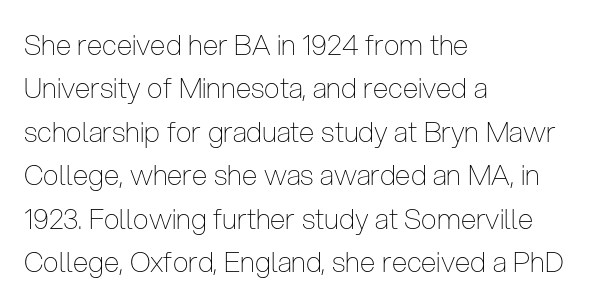
Q: Is the text bold? A: No.
Q: Is the text italic (slanted)? A: No, it is upright.
Q: Is the typeface a serif or a sans-serif typeface? A: Sans-serif.
Q: Is the text underlined? A: No.
Q: How is the paragraph aligned? A: Left-aligned.
Q: Is the spacing between letters normal or unusually wide? A: Normal.
Q: Is the spacing between lines tight, normal or loose? A: Normal.
Q: Width (condensed, normal, or wide)? A: Condensed.
Q: Stroke contrast? A: Low.
Q: x-height? A: Medium.
Q: Monospaced? A: No.
